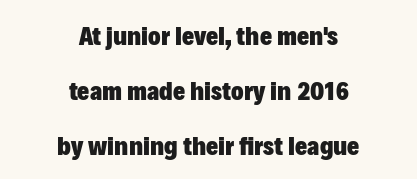
The image shows 26 px bold type, upright; set centered, loose line spacing (2.12x), normal letter spacing, not underlined.
